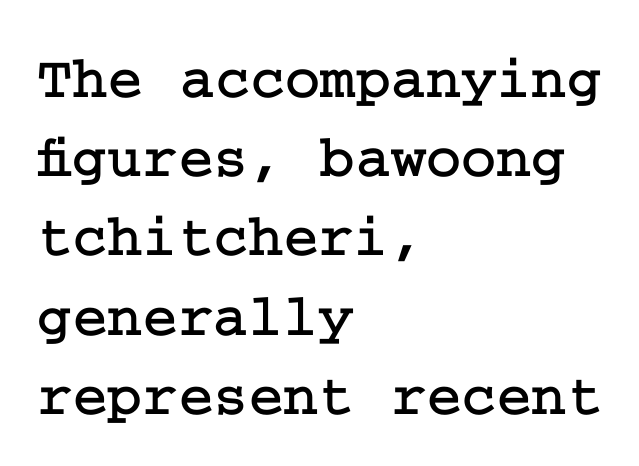
The rendering keeps characters at their native spacing. This is roman type, the default non-slanted kind. The space beneath each line is pristine and unruled. A student would call this left alignment; a typographer would say flush left, rag right.
